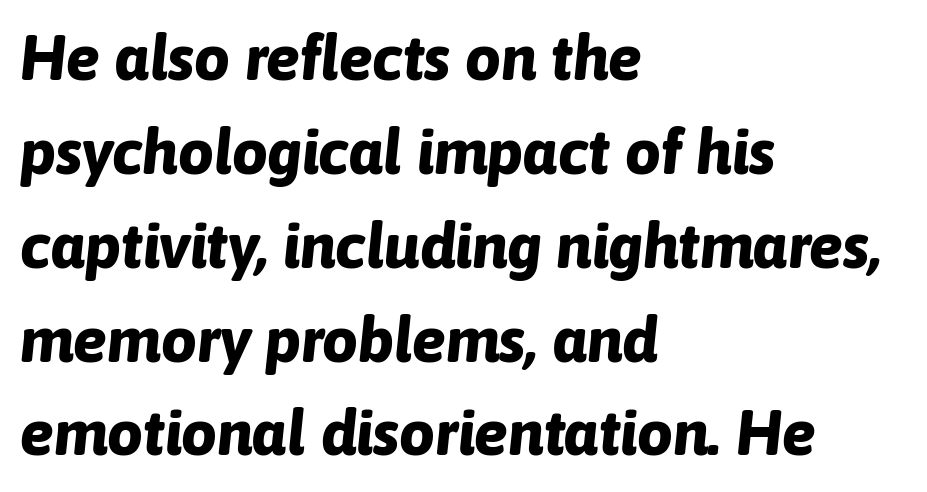
{"italic": "yes", "lean": "right", "slant_degrees": 6, "bold": "yes", "weight": "bold", "width": "normal", "stroke_contrast": "low", "x_height": "medium", "monospaced": "no", "underline": "no", "align": "left", "line_spacing": "normal", "line_spacing_ratio": 1.49, "letter_spacing": "normal", "letter_spacing_em": 0.0, "glyph_px": 63}
